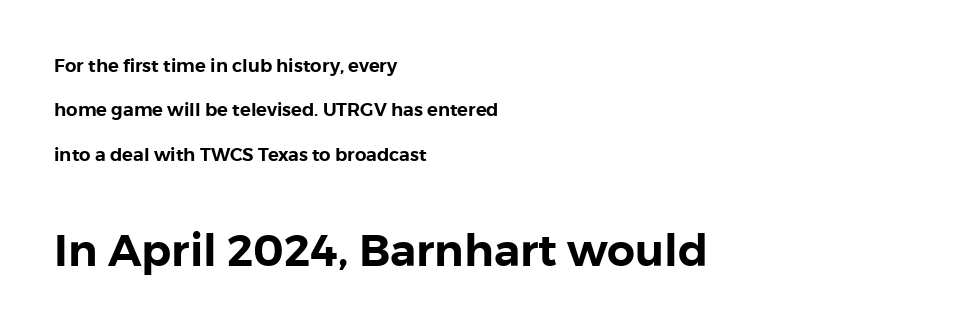
{"serif": "no", "italic": "no", "width": "normal", "stroke_contrast": "low", "x_height": "medium", "monospaced": "no", "underline": "no", "align": "left", "line_spacing": "loose", "line_spacing_ratio": 2.47, "letter_spacing": "normal", "letter_spacing_em": 0.0, "larger_block": "second", "size_ratio": 2.44, "glyph_px": 44}
